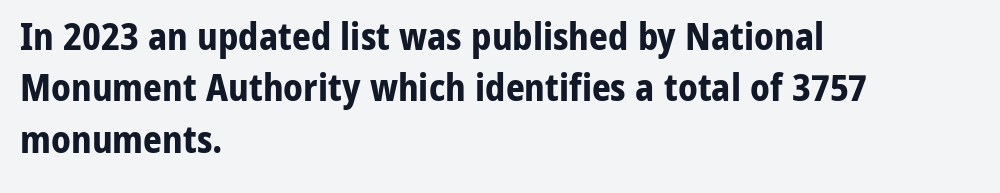
The paragraph shown leans on its left margin. Are there feet on the stems? There aren't — it's a sans. A typesetter would mark this as roman, not italic. Does the leading feel generous? No, just average. The letterforms sit shoulder to shoulder at normal distance. These lines are rendered in a variable-pitch font.
